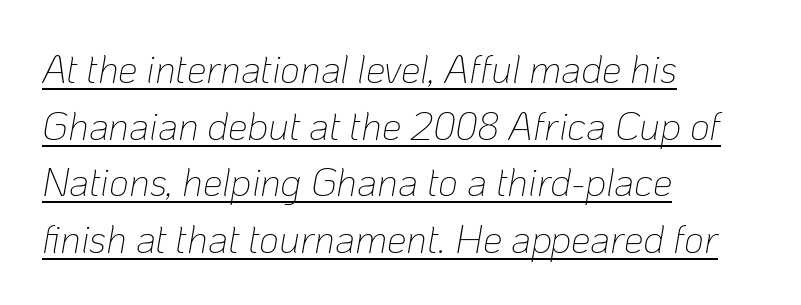
Q: Is the text bold? A: No.
Q: Is the text italic (slanted)? A: Yes, it leans right by about 10 degrees.
Q: Is the text underlined? A: Yes.
Q: How is the paragraph aligned? A: Left-aligned.
Q: Is the spacing between letters normal or unusually wide? A: Normal.
Q: Is the spacing between lines tight, normal or loose? A: Normal.
Q: Width (condensed, normal, or wide)? A: Normal.
Q: Stroke contrast? A: Low.
Q: x-height? A: Medium.
Q: Monospaced? A: No.
